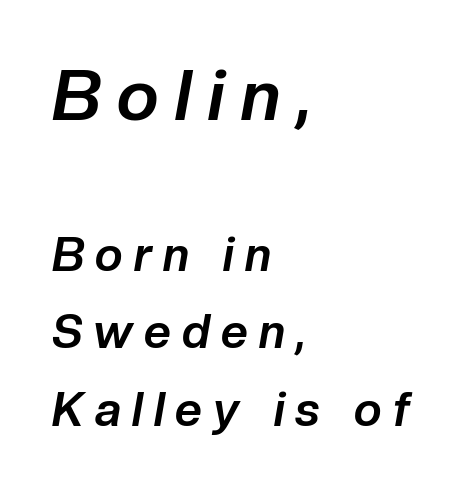
{"italic": "yes", "lean": "right", "slant_degrees": 10, "bold": "yes", "weight": "bold", "width": "normal", "stroke_contrast": "low", "x_height": "medium", "monospaced": "no", "underline": "no", "align": "left", "line_spacing": "normal", "line_spacing_ratio": 1.65, "letter_spacing": "wide", "letter_spacing_em": 0.24, "larger_block": "first", "size_ratio": 1.51, "glyph_px": 71}
